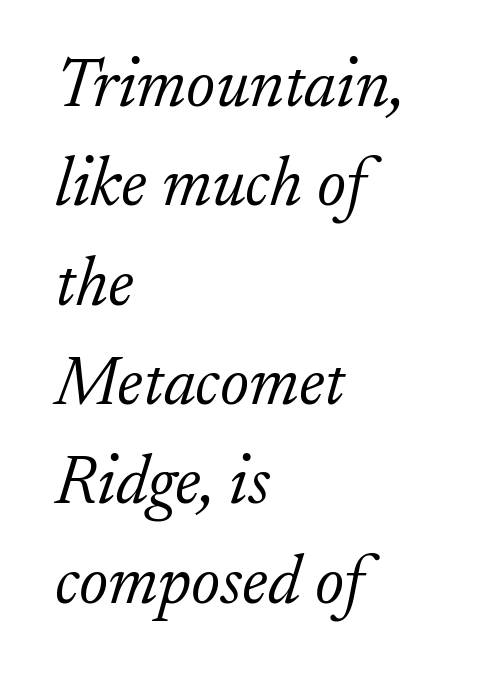
{"serif": "yes", "italic": "yes", "lean": "right", "slant_degrees": 17, "bold": "no", "weight": "light", "width": "normal", "stroke_contrast": "low", "x_height": "small", "monospaced": "no", "underline": "no", "align": "left", "line_spacing": "normal", "line_spacing_ratio": 1.44, "letter_spacing": "normal", "letter_spacing_em": 0.0, "glyph_px": 69}
